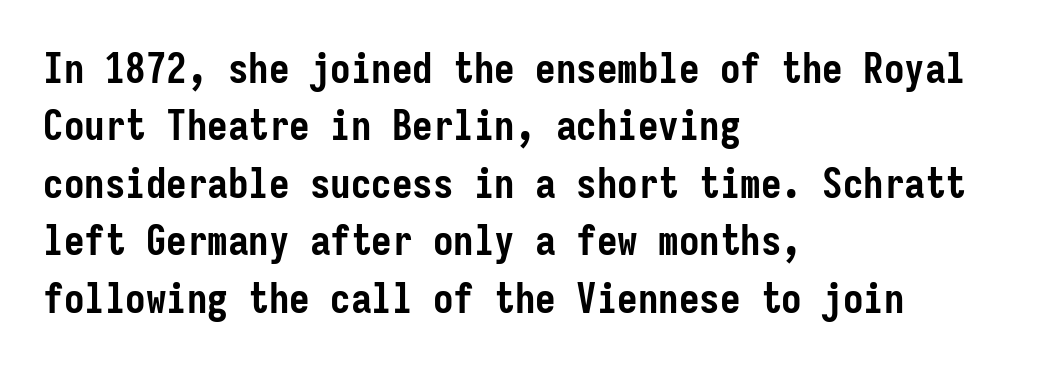
Q: Is the text bold? A: Yes.
Q: Is the text italic (slanted)? A: No, it is upright.
Q: Is the typeface a serif or a sans-serif typeface? A: Sans-serif.
Q: Is the text underlined? A: No.
Q: How is the paragraph aligned? A: Left-aligned.
Q: Is the spacing between letters normal or unusually wide? A: Normal.
Q: Is the spacing between lines tight, normal or loose? A: Normal.
Q: Width (condensed, normal, or wide)? A: Condensed.
Q: Stroke contrast? A: Low.
Q: x-height? A: Medium.
Q: Monospaced? A: Yes.
